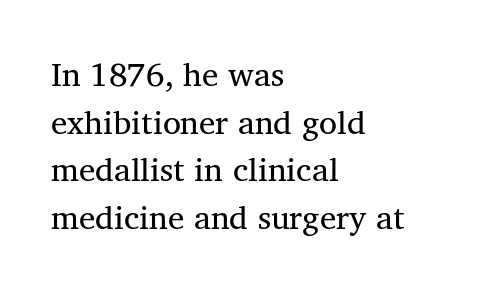
The image shows 33 px regular-weight serif type, upright; set left-aligned, normal line spacing (1.44x), normal letter spacing, not underlined; medium stroke contrast and a medium x-height.
